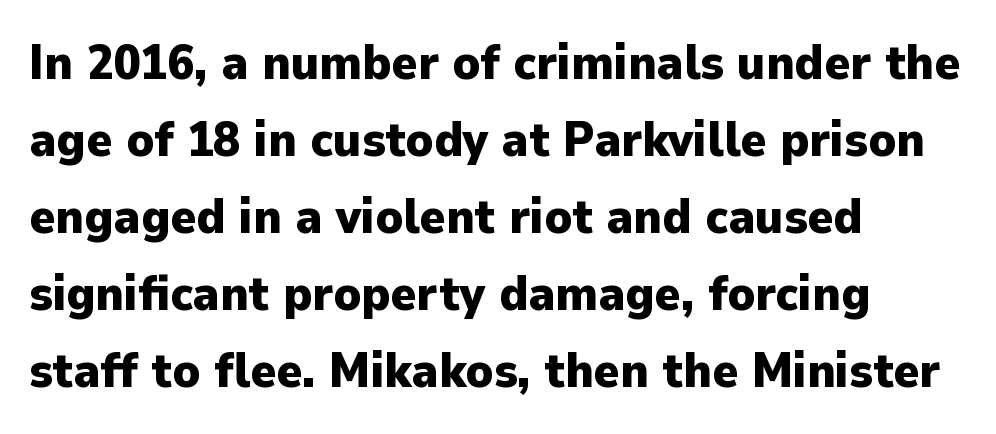
{"serif": "no", "italic": "no", "bold": "yes", "weight": "heavy", "width": "normal", "stroke_contrast": "low", "x_height": "medium", "monospaced": "no", "underline": "no", "align": "left", "line_spacing": "normal", "line_spacing_ratio": 1.57, "letter_spacing": "normal", "letter_spacing_em": 0.0, "glyph_px": 49}
